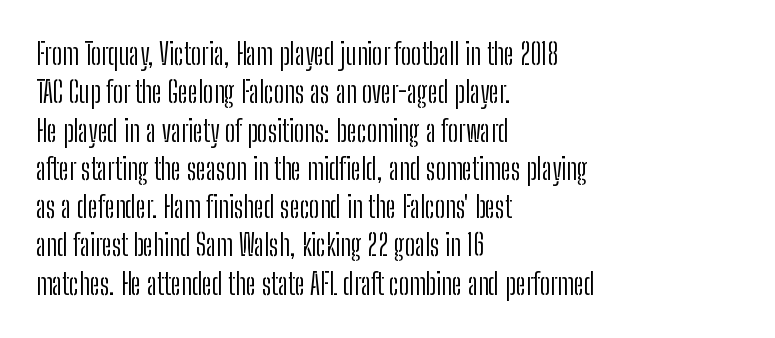
Q: Is the text bold? A: No.
Q: Is the text italic (slanted)? A: No, it is upright.
Q: Is the typeface a serif or a sans-serif typeface? A: Sans-serif.
Q: Is the text underlined? A: No.
Q: How is the paragraph aligned? A: Left-aligned.
Q: Is the spacing between letters normal or unusually wide? A: Normal.
Q: Is the spacing between lines tight, normal or loose? A: Normal.
Q: Width (condensed, normal, or wide)? A: Condensed.
Q: Stroke contrast? A: Low.
Q: x-height? A: Medium.
Q: Monospaced? A: No.
